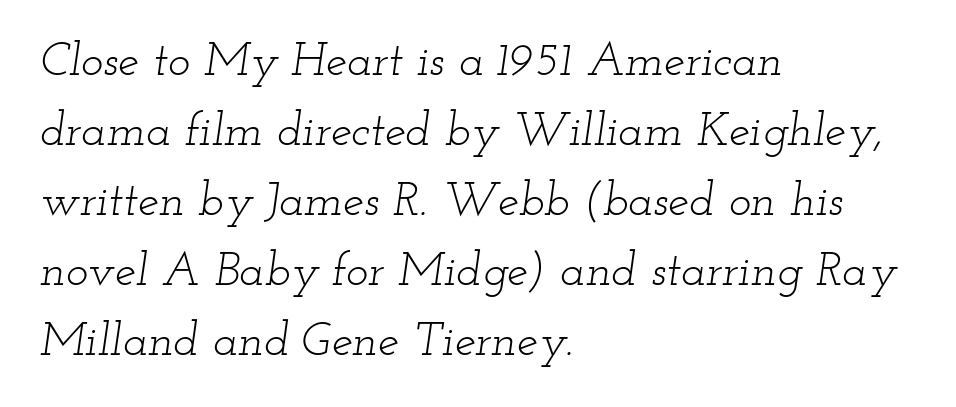
The image shows 47 px light, wide serif type, italic (leaning right); set left-aligned, normal line spacing (1.49x), normal letter spacing, not underlined; low stroke contrast and a small x-height.
